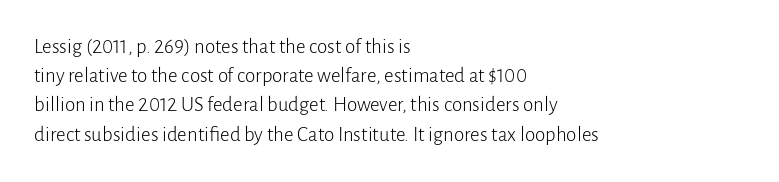
{"italic": "no", "bold": "no", "underline": "no", "align": "left", "line_spacing": "normal", "line_spacing_ratio": 1.39, "letter_spacing": "normal", "letter_spacing_em": 0.0, "glyph_px": 21}
